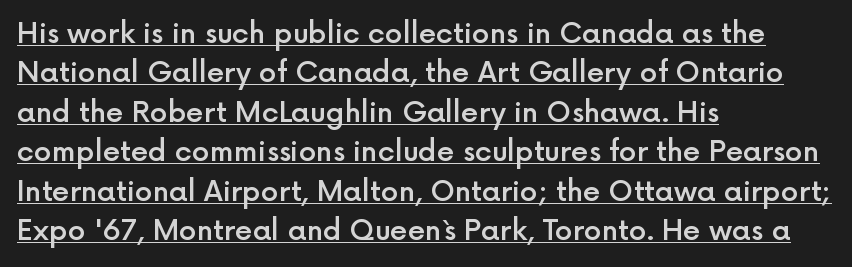
The rendering shows plain stroke endings on the letterforms — a sans-serif design. If you drew a line through each stem, it would be perfectly vertical. Each word holds together tightly as a unit, with standard inter-letter gaps. The passage shown is typed in a proportional face where columns would drift. Students, this is semibold: more ink than regular, less than bold.
